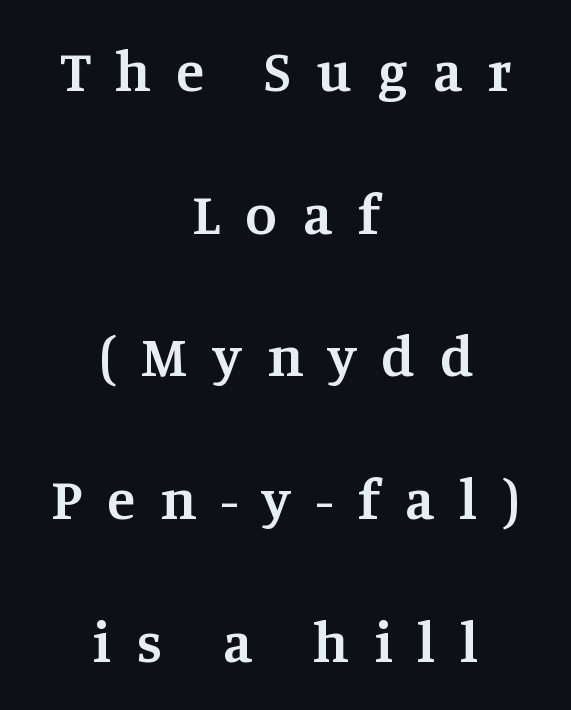
Moderately thickened strokes mark this as semibold type. The passage shown stacks its lines with a broad gap. Classification — serif. Here the designer chose a conventional face with non-uniform glyph widths.
